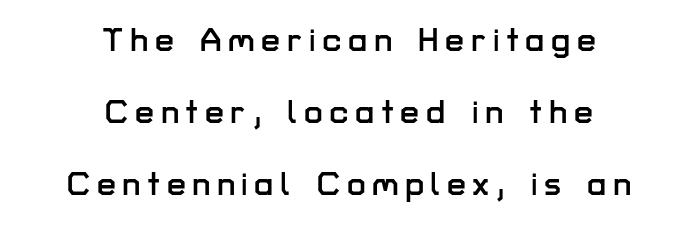
You can tell from the bare stems that sans-serif type was used. The line-height multiplier appears high, well above default. Words float on clear page, feet unadorned. Think of a printed novel: that variable character pitch is what you see here. Leftover space on each line is divided equally before and after the words.
